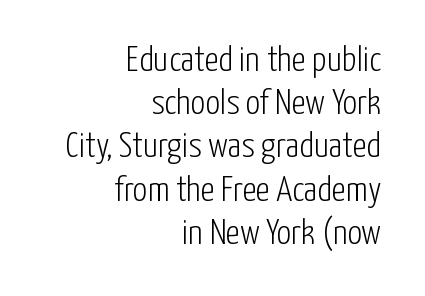
The image shows 36 px light, condensed sans-serif type, upright; set right-aligned, line spacing 1.2x, normal letter spacing, not underlined; low stroke contrast and a medium x-height.
